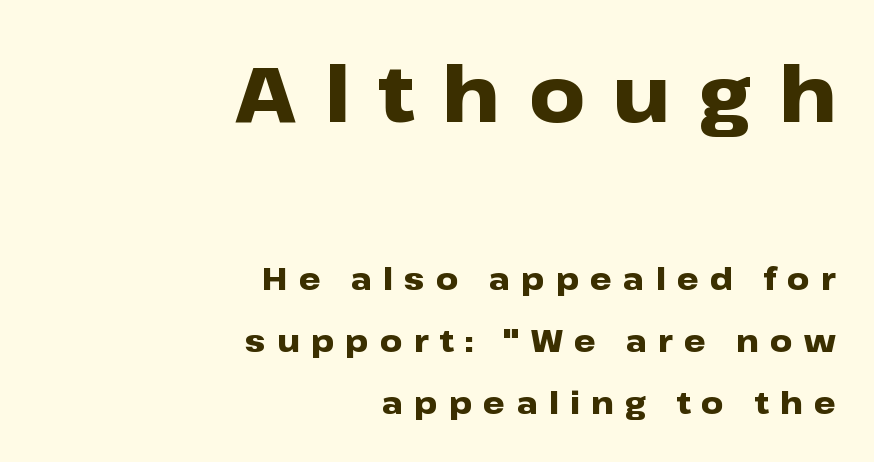
{"serif": "no", "italic": "no", "bold": "yes", "weight": "heavy", "width": "wide", "stroke_contrast": "low", "x_height": "medium", "monospaced": "no", "underline": "no", "align": "right", "line_spacing": "loose", "line_spacing_ratio": 2.0, "letter_spacing": "wide", "letter_spacing_em": 0.36, "larger_block": "first", "size_ratio": 2.52, "glyph_px": 78}
